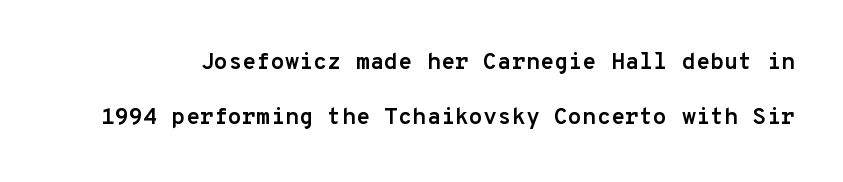
{"italic": "no", "bold": "yes", "underline": "no", "line_spacing": "loose", "line_spacing_ratio": 2.4, "letter_spacing": "normal", "letter_spacing_em": 0.0, "glyph_px": 23}
